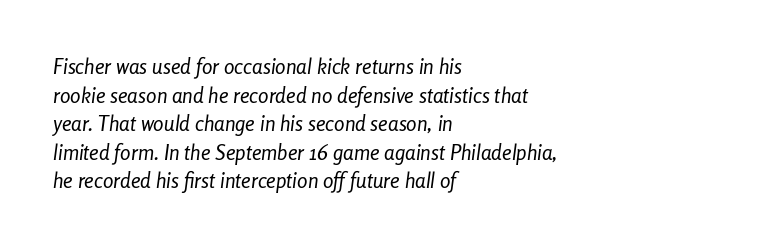
The passage shown stacks its lines at a standard gap. Unmarked baselines from the first word to the last. Notice how the stems are inclined rather than vertical — that's the hallmark of italics. The face looks like a standard text weight, possibly lighter. You could call the tracking neutral — neither tight nor loose. Left-aligned paragraph, ragged on the right.
